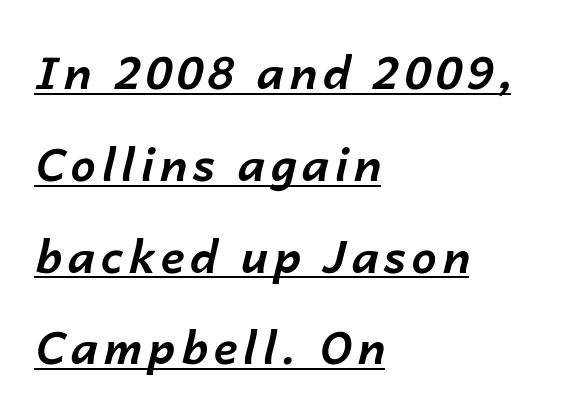
Each letter keeps its own natural width here, so spacing adapts to shape. Is there an underline? Yes — a line sits under the letters. One glance says open: line gaps are wider than usual. The rendering uses a bold face; every stroke is thick and dark. Yep, that's italic — everything's leaning.
